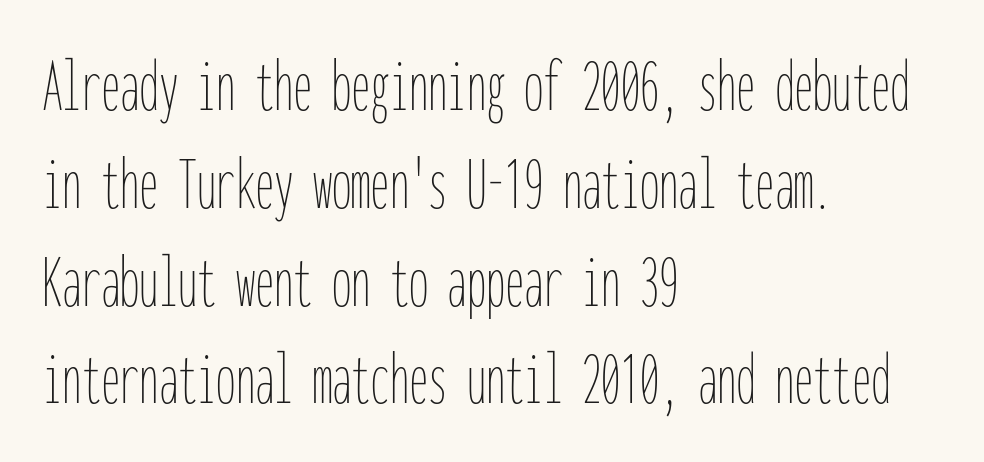
The image shows 77 px thin, condensed type, upright, monospaced; set left-aligned, normal line spacing (1.27x), normal letter spacing, not underlined; low stroke contrast and a medium x-height.
